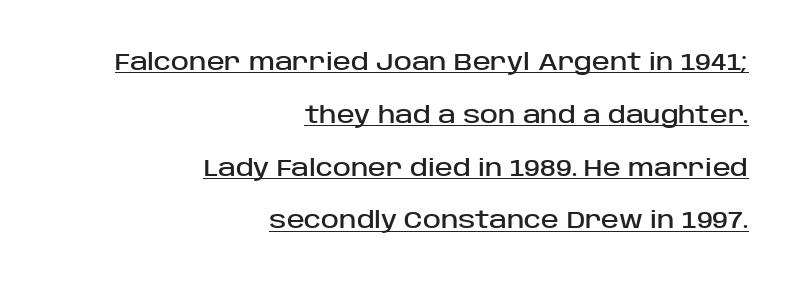
The image shows 24 px text type, upright; set right-aligned, loose line spacing (2.2x), normal letter spacing, underlined.
